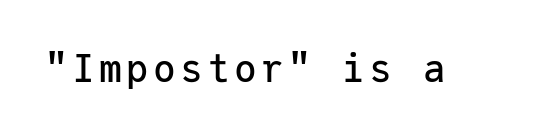
The image shows 38 px sans-serif type, upright, monospaced; set not underlined; low stroke contrast and a medium x-height.
